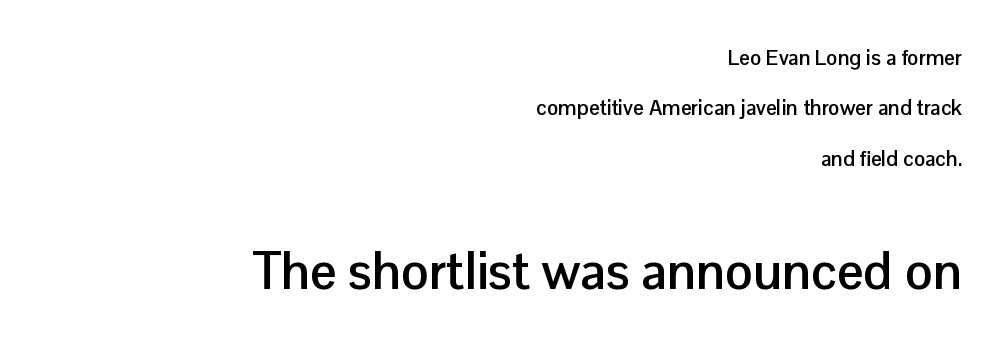
Q: Is the text bold? A: Yes.
Q: Is the text italic (slanted)? A: No, it is upright.
Q: Is the typeface a serif or a sans-serif typeface? A: Sans-serif.
Q: Is the text underlined? A: No.
Q: How is the paragraph aligned? A: Right-aligned.
Q: Is the spacing between letters normal or unusually wide? A: Normal.
Q: Is the spacing between lines tight, normal or loose? A: Loose.
Q: Which block of text is set in a larger size, the first (top) or the second (bottom)? A: The second (bottom) one.
Q: Width (condensed, normal, or wide)? A: Normal.
Q: Stroke contrast? A: Low.
Q: x-height? A: Medium.
Q: Monospaced? A: No.
